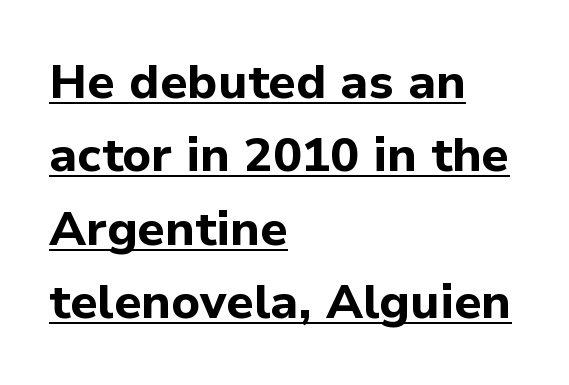
{"serif": "no", "italic": "no", "bold": "yes", "weight": "bold", "width": "normal", "stroke_contrast": "low", "x_height": "medium", "monospaced": "no", "underline": "yes", "align": "left", "line_spacing": "normal", "line_spacing_ratio": 1.53, "letter_spacing": "normal", "letter_spacing_em": 0.0, "glyph_px": 48}
